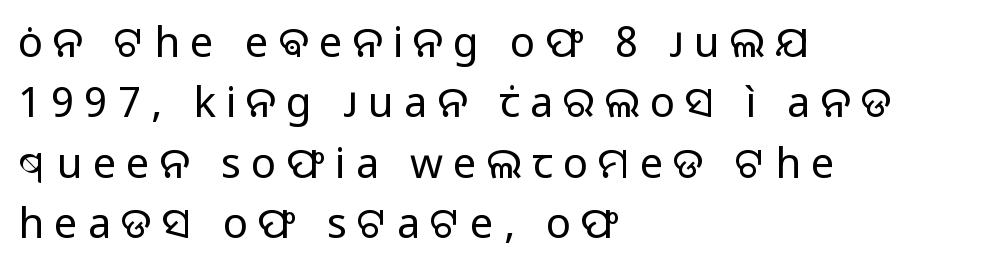
The letters stand straight up with perfectly vertical stems. Interline gaps are of average width in this sample. No extra ink here — the face is not bold. The typeface chosen for these lines omits serifs.
